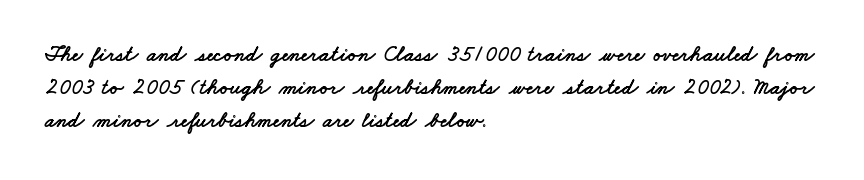
Is the letter spacing exaggerated? No — it looks like the ordinary default. Honestly, the row spacing looks completely unremarkable. This sample is left-justified, so line endings fall wherever the words run out. The space beneath each line is pristine and unruled.
